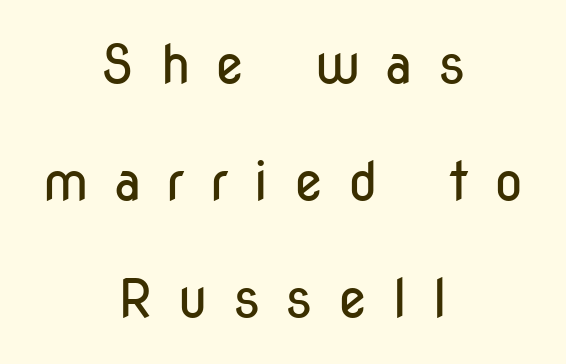
{"serif": "no", "italic": "no", "bold": "no", "weight": "regular", "width": "condensed", "stroke_contrast": "low", "x_height": "medium", "monospaced": "no", "underline": "no", "align": "center", "line_spacing": "loose", "line_spacing_ratio": 2.21, "letter_spacing": "wide", "letter_spacing_em": 0.47, "glyph_px": 53}
